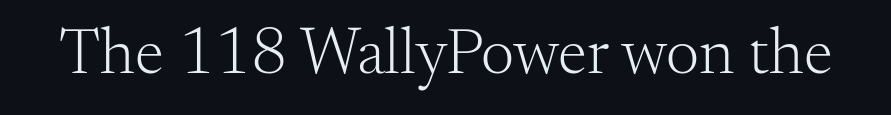
Q: Is the text bold? A: No.
Q: Is the text italic (slanted)? A: No, it is upright.
Q: Is the typeface a serif or a sans-serif typeface? A: Serif.
Q: Is the text underlined? A: No.
Q: Is the spacing between letters normal or unusually wide? A: Normal.
Q: Width (condensed, normal, or wide)? A: Normal.
Q: Stroke contrast? A: Medium.
Q: x-height? A: Small.
Q: Monospaced? A: No.
